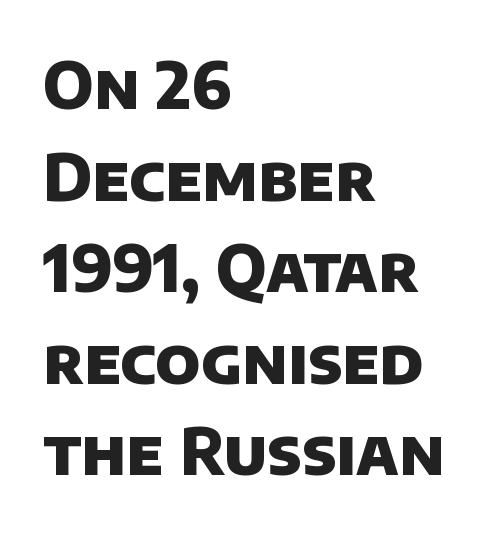
Proportional: the letters do not fall into vertical columns. The passage shown is typeset with a sans-serif family. Decoration check: the copy has no underline. Vertical spacing — default. The horizontal fit of the characters is conventional and even. Short and long lines alike share a common starting point at left.
